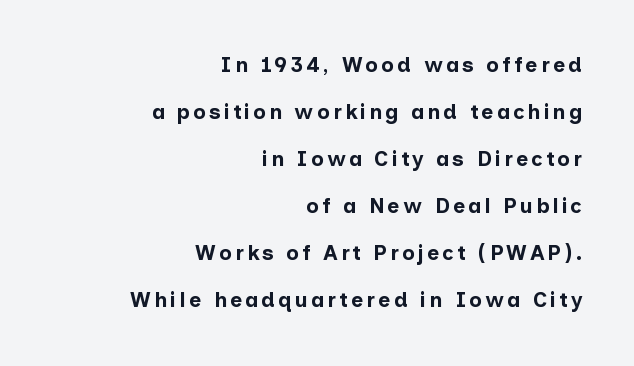
Right-aligned paragraph, ragged on the left. This sample trades compactness for vertical openness between lines. Clear beneath every line of the passage. Posture: straight, roman, zero tilt.
